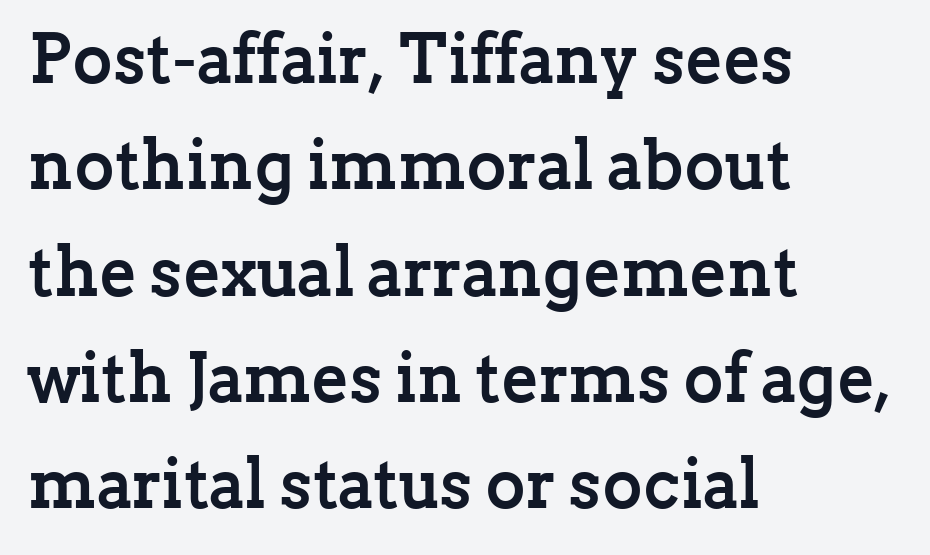
Q: Is the text bold? A: Yes.
Q: Is the text italic (slanted)? A: No, it is upright.
Q: Is the typeface a serif or a sans-serif typeface? A: Serif.
Q: Is the text underlined? A: No.
Q: How is the paragraph aligned? A: Left-aligned.
Q: Is the spacing between letters normal or unusually wide? A: Normal.
Q: Is the spacing between lines tight, normal or loose? A: Normal.
Q: Width (condensed, normal, or wide)? A: Normal.
Q: Stroke contrast? A: Low.
Q: x-height? A: Medium.
Q: Monospaced? A: No.
